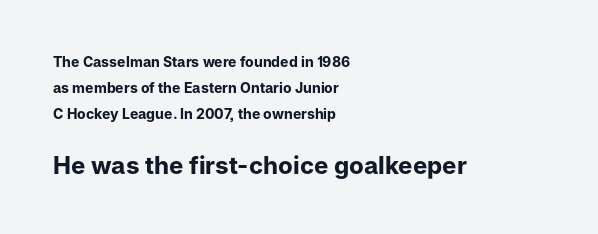
The image shows 24 px bold type, upright; set left-aligned, line spacing 1.86x, normal letter spacing, not underlined; the second (bottom) block is 1.71x larger.
